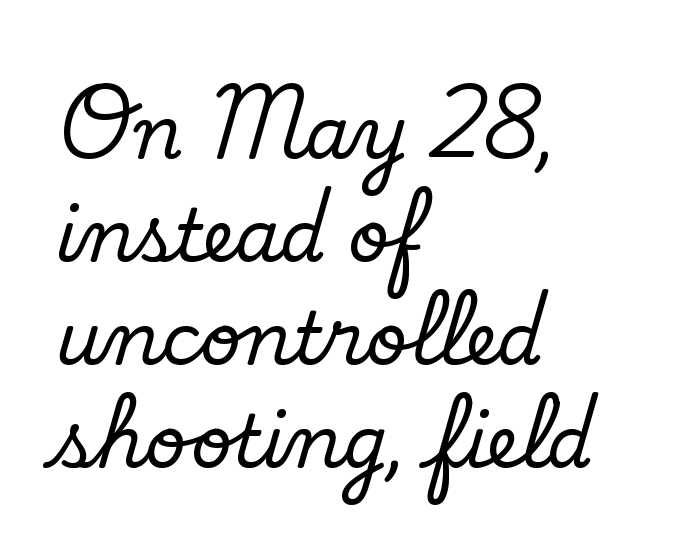
Q: Is the text italic (slanted)? A: Yes.
Q: Is the typeface a serif or a sans-serif typeface? A: Serif.
Q: Is the text underlined? A: No.
Q: How is the paragraph aligned? A: Left-aligned.
Q: Is the spacing between letters normal or unusually wide? A: Normal.
Q: Is the spacing between lines tight, normal or loose? A: Normal.
Q: Width (condensed, normal, or wide)? A: Normal.
Q: Stroke contrast? A: Low.
Q: x-height? A: Small.
Q: Monospaced? A: No.
